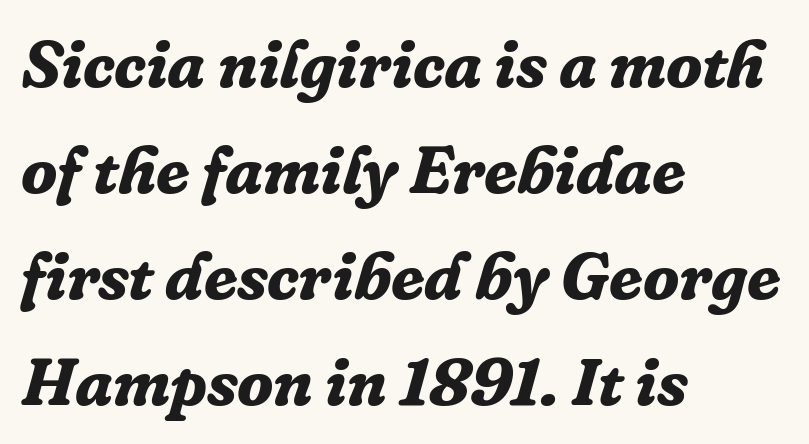
Q: Is the text bold? A: Yes.
Q: Is the text italic (slanted)? A: Yes, it leans right by about 16 degrees.
Q: Is the typeface a serif or a sans-serif typeface? A: Serif.
Q: Is the text underlined? A: No.
Q: How is the paragraph aligned? A: Left-aligned.
Q: Is the spacing between letters normal or unusually wide? A: Normal.
Q: Is the spacing between lines tight, normal or loose? A: Normal.
Q: Width (condensed, normal, or wide)? A: Normal.
Q: Stroke contrast? A: Low.
Q: x-height? A: Medium.
Q: Monospaced? A: No.
